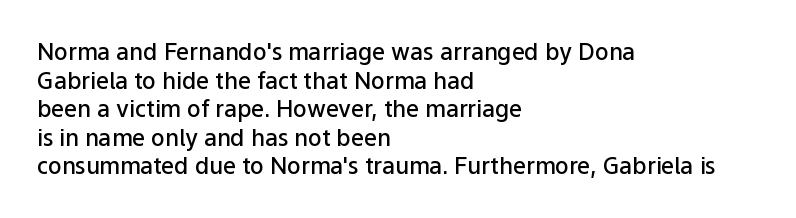
Q: Is the text bold? A: Semi-bold.
Q: Is the text italic (slanted)? A: No, it is upright.
Q: Is the text underlined? A: No.
Q: How is the paragraph aligned? A: Left-aligned.
Q: Is the spacing between letters normal or unusually wide? A: Normal.
